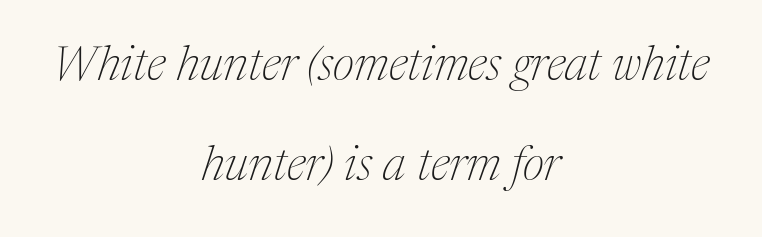
{"serif": "yes", "italic": "yes", "lean": "right", "slant_degrees": 17, "bold": "no", "weight": "thin", "width": "normal", "stroke_contrast": "medium", "x_height": "medium", "monospaced": "no", "underline": "no", "align": "center", "line_spacing": "loose", "line_spacing_ratio": 2.08, "letter_spacing": "normal", "letter_spacing_em": 0.0, "glyph_px": 48}
